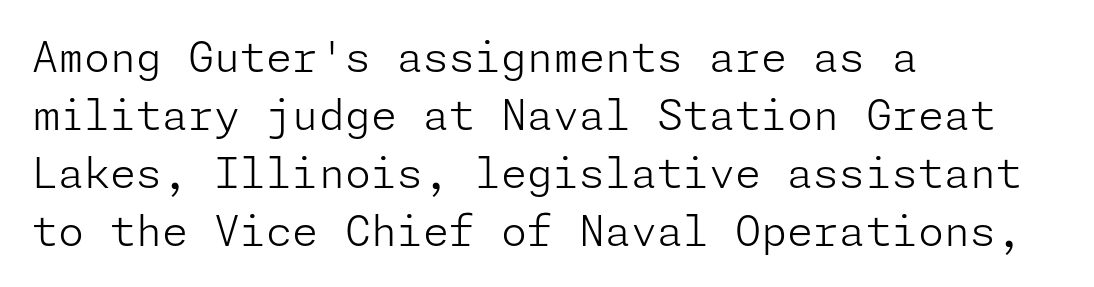
Q: Is the text bold? A: No.
Q: Is the text italic (slanted)? A: No, it is upright.
Q: Is the typeface a serif or a sans-serif typeface? A: Sans-serif.
Q: Is the text underlined? A: No.
Q: How is the paragraph aligned? A: Left-aligned.
Q: Is the spacing between letters normal or unusually wide? A: Normal.
Q: Is the spacing between lines tight, normal or loose? A: Normal.
Q: Width (condensed, normal, or wide)? A: Normal.
Q: Stroke contrast? A: Low.
Q: x-height? A: Medium.
